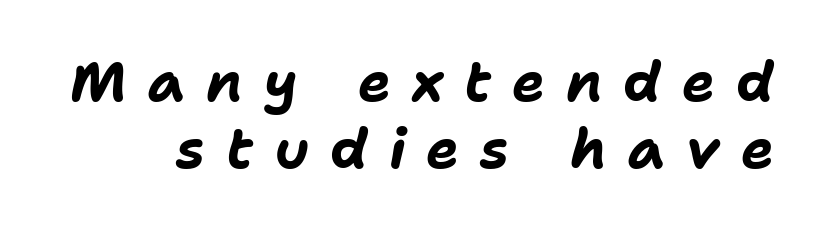
Q: Is the text bold? A: Yes.
Q: Is the text italic (slanted)? A: Yes, it leans right by about 11 degrees.
Q: Is the text underlined? A: No.
Q: Is the spacing between letters normal or unusually wide? A: Unusually wide.
Q: Width (condensed, normal, or wide)? A: Normal.
Q: Stroke contrast? A: Low.
Q: x-height? A: Medium.
Q: Monospaced? A: No.
